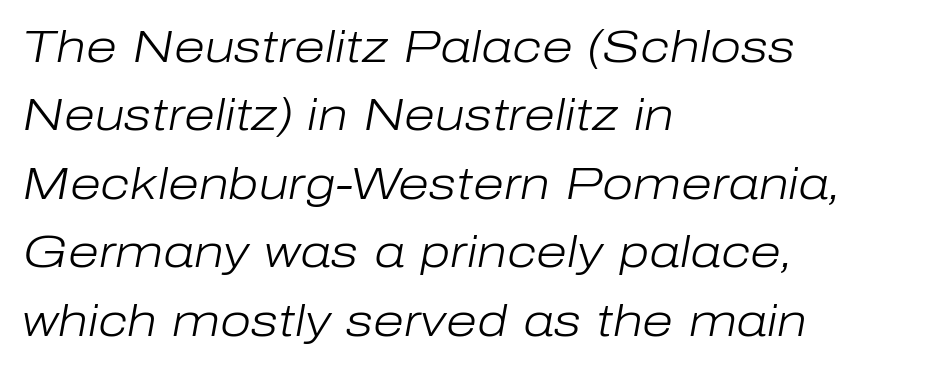
The image shows 45 px light type, italic (leaning right); set left-aligned, normal line spacing (1.52x), normal letter spacing, not underlined; low stroke contrast and a medium x-height.
